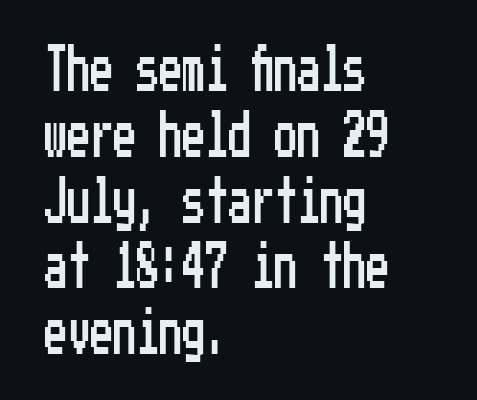
{"serif": "no", "italic": "no", "width": "condensed", "stroke_contrast": "low", "x_height": "medium", "underline": "no", "align": "left", "line_spacing": "normal", "line_spacing_ratio": 1.43, "letter_spacing": "normal", "letter_spacing_em": 0.0, "glyph_px": 46}
